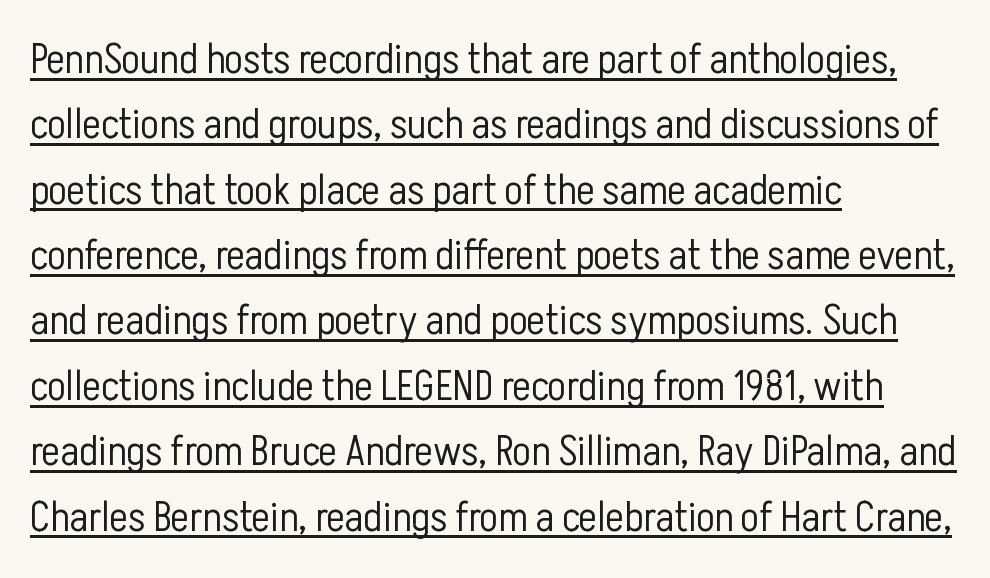
The image shows 43 px light, condensed sans-serif type, upright; set left-aligned, normal line spacing (1.52x), normal letter spacing, underlined; low stroke contrast and a medium x-height.
